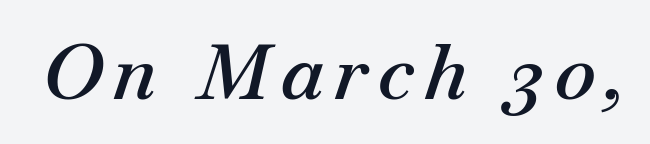
Q: Is the text bold? A: Semi-bold.
Q: Is the text italic (slanted)? A: Yes, it leans right by about 18 degrees.
Q: Is the text underlined? A: No.
Q: Width (condensed, normal, or wide)? A: Normal.
Q: Stroke contrast? A: Medium.
Q: x-height? A: Small.
Q: Monospaced? A: No.
